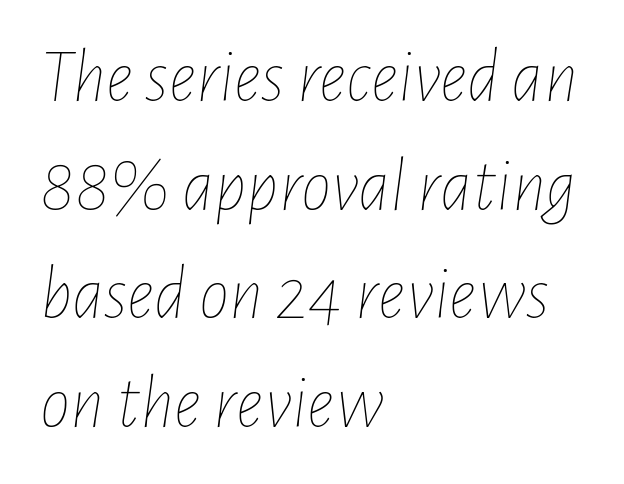
Would a proofreader flag this as italicized? Yes. Leading: standard. The letters sit at their default tracking, neither squeezed nor spread. The rag falls on the right side of this text block. Any mark beneath the type? The region is blank. Counters stay open thanks to moderate or lighter strokes.
